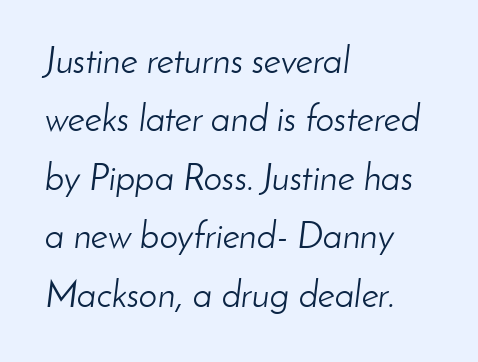
{"italic": "yes", "lean": "right", "slant_degrees": 8, "bold": "no", "weight": "light", "width": "normal", "stroke_contrast": "low", "x_height": "small", "monospaced": "no", "underline": "no", "align": "left", "line_spacing": "normal", "line_spacing_ratio": 1.58, "letter_spacing": "normal", "letter_spacing_em": 0.0, "glyph_px": 37}
